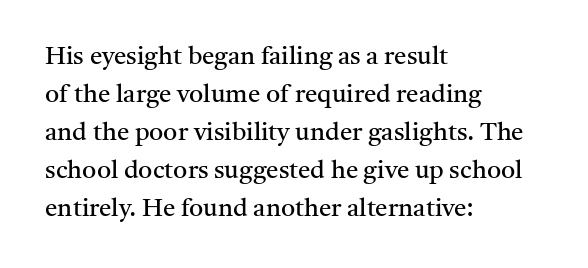
The image shows 25 px text type, upright; set left-aligned, normal line spacing (1.52x), normal letter spacing, not underlined.
